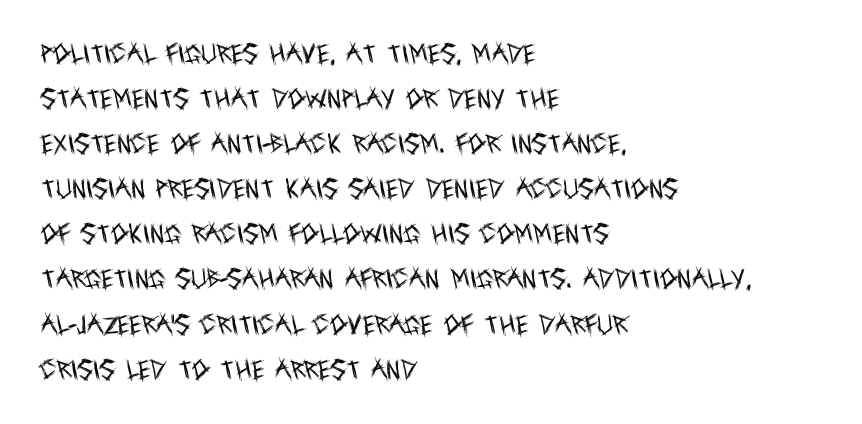
{"italic": "no", "bold": "no", "underline": "no", "align": "left", "line_spacing": "loose", "line_spacing_ratio": 2.05, "letter_spacing": "normal", "letter_spacing_em": 0.0, "glyph_px": 22}
